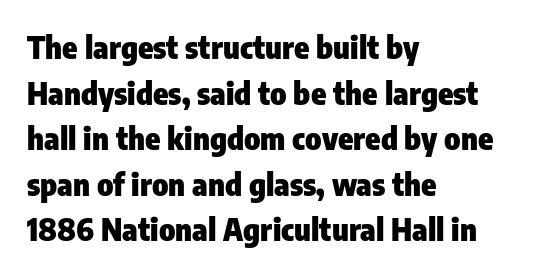
No italicization has been applied; the sample stays upright. Underline: absent. This is sans-serif lettering, the kind often seen on screens and signage. Its strokes are broad and dark, the hallmark of bold type. Words appear dense and cohesive because spacing is normal. Is this a fixed-width face? No — the glyphs have proportional, varying widths.
